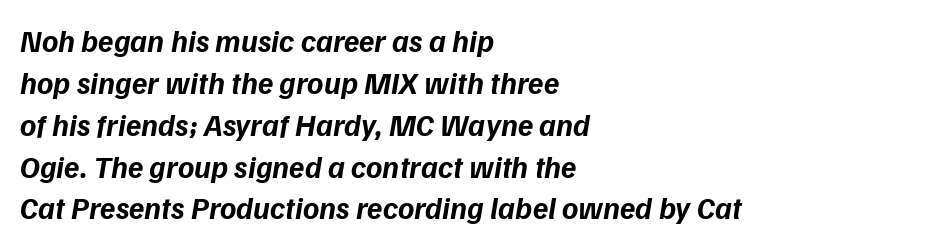
The image shows 31 px bold type, italic (leaning right); set left-aligned, normal line spacing (1.35x), normal letter spacing, not underlined; low stroke contrast and a medium x-height.
